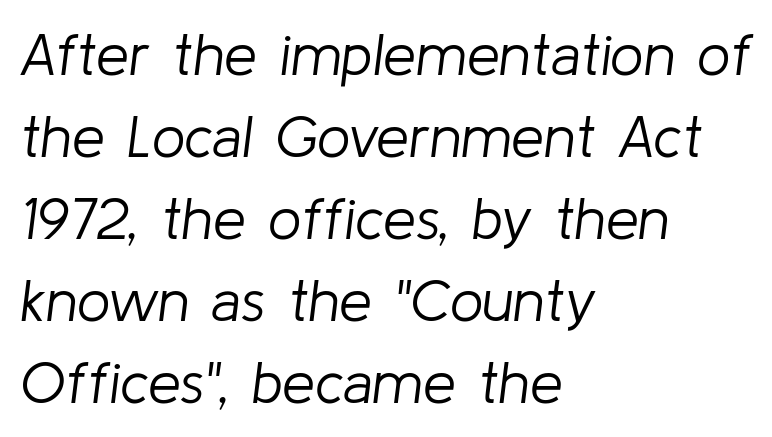
Stems and bowls with no extra thickness — not bold. Is the letter spacing exaggerated? No — it looks like the ordinary default. Quick note: italic. The space directly below the letters is spotless.
